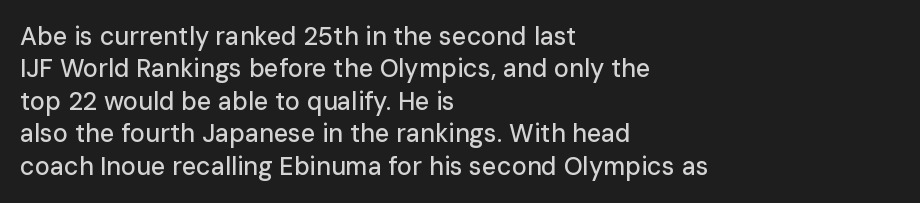
The image shows 25 px text type, upright; set left-aligned, normal line spacing (1.3x), normal letter spacing, not underlined.
